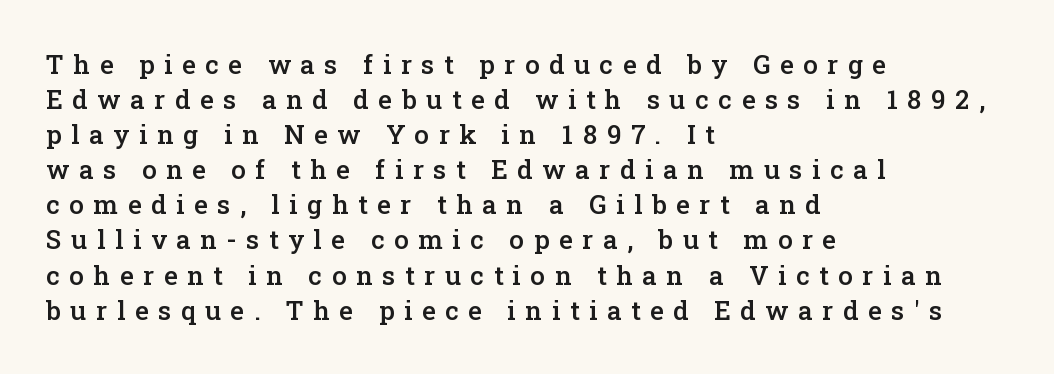
Q: Is the text bold? A: Semi-bold.
Q: Is the text italic (slanted)? A: No, it is upright.
Q: Is the text underlined? A: No.
Q: How is the paragraph aligned? A: Left-aligned.
Q: Is the spacing between letters normal or unusually wide? A: Unusually wide.
Q: Is the spacing between lines tight, normal or loose? A: Normal.
